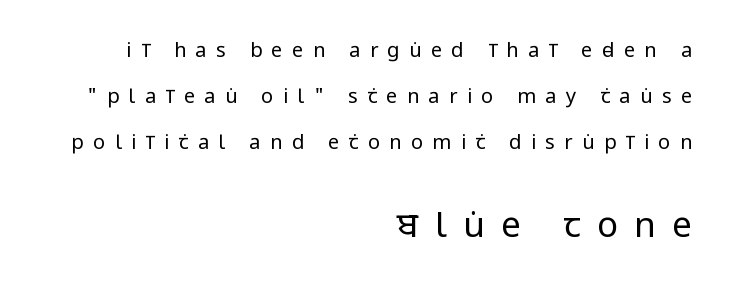
The image shows 35 px regular-weight, condensed sans-serif type, upright; set right-aligned, loose line spacing (2.3x), unusually wide letter spacing (+0.47 em), not underlined; the second (bottom) block is 1.75x larger; low stroke contrast and a large x-height.
